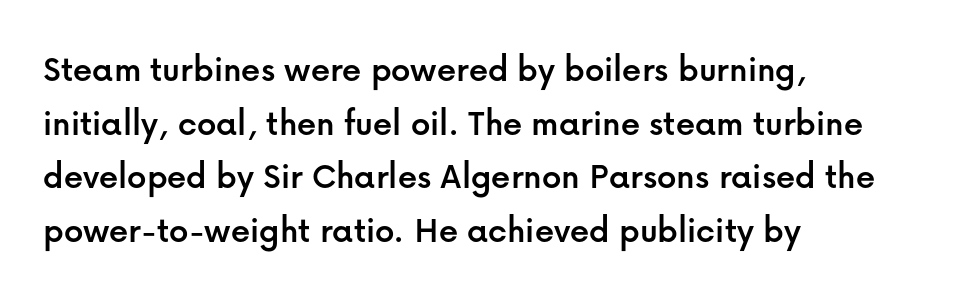
A typesetter would call this proportional, since set widths differ per character. No word sits above an underline. Evenly set lines give the paragraph a standard silhouette. In CSS terms this would be text-align: left. Does the type have serifs? No, each stem ends abruptly.
